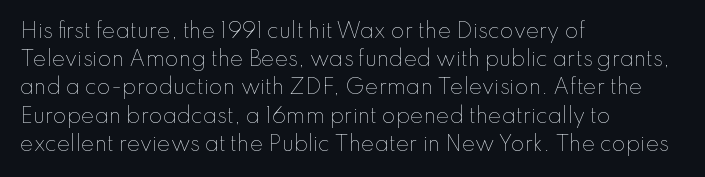
Q: Is the text bold? A: No.
Q: Is the text italic (slanted)? A: No, it is upright.
Q: Is the text underlined? A: No.
Q: How is the paragraph aligned? A: Left-aligned.
Q: Is the spacing between letters normal or unusually wide? A: Normal.
Q: Is the spacing between lines tight, normal or loose? A: Normal.
